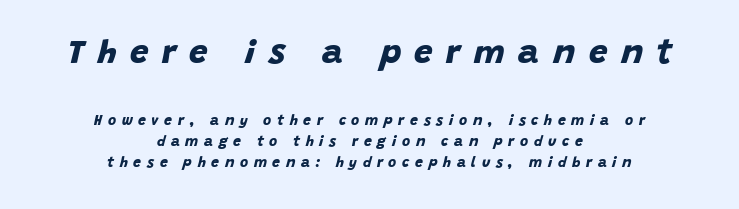
Letters rest on an invisible, unmarked baseline. Each glyph is drawn with heavy, bold strokes. Looks like regular typesetting: each glyph gets only the width it needs. Is there much room between lines? A standard amount, neither cramped nor airy. A centered setting, common on invitations and titles, is used for this passage.
